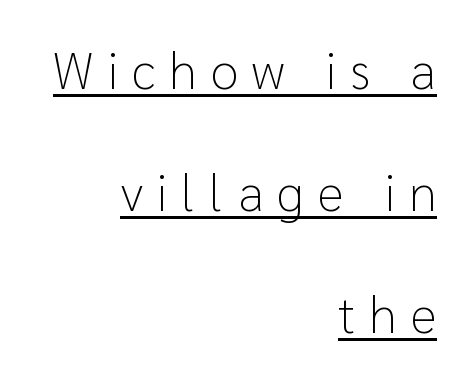
Beneath each row of characters lies a ruled line. This is roman type, the default non-slanted kind. Are there feet on the stems? There aren't — it's a sans. Every row of glyphs terminates at an identical x-position on the right. Horizontal bands of white between lines are thick stripes. The typeface has the unassuming heft of standard copy or less.
